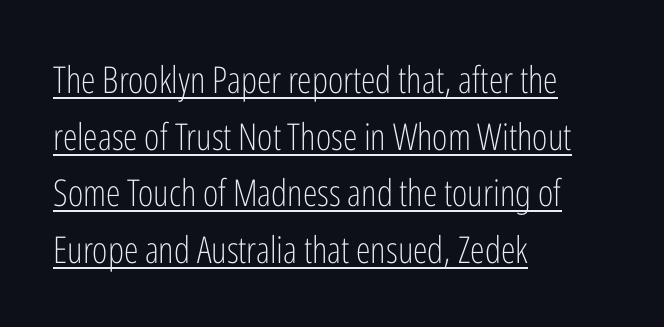
A typesetter would call this proportional, since set widths differ per character. Nothing heavy about these letters — not bold at all. Horizontally, the lines are justified to the leading edge only. This rendering employs a face without finishing strokes, i.e., a sans-serif.
